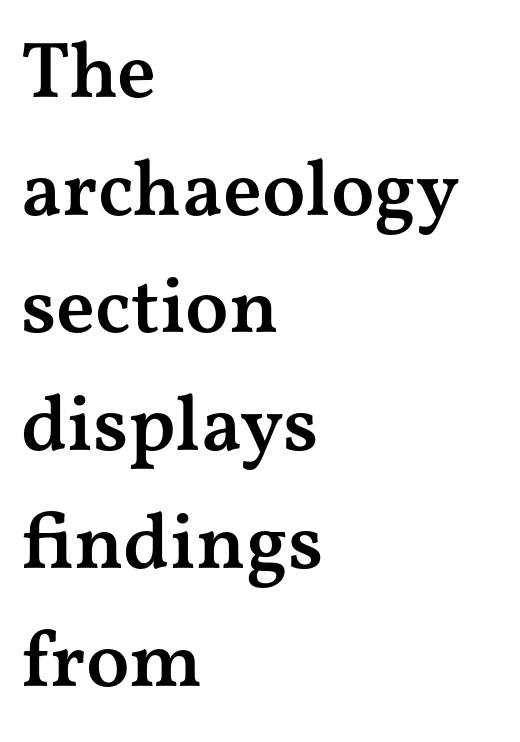
The letters advance in unequal steps, a hallmark of proportional type. Check where the strokes stop: tiny serifs finish them off. Between one letter and the next there's only the usual sliver of space. All the whitespace from short lines collects on the right.
